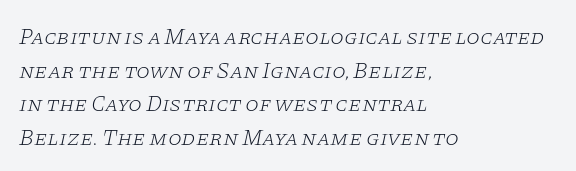
Letters have the restrained weight of plain body copy at most. Where is the straight margin? On the left. Honestly, the letter spacing is just normal — you wouldn't notice it. Descenders hang freely into open space. One glance says typical: line gaps are just what's usual.
